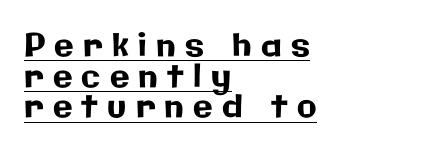
The image shows 32 px sans-serif type, upright; set left-aligned, tight line spacing (0.96x), unusually wide letter spacing (+0.29 em), underlined; low stroke contrast and a medium x-height.
